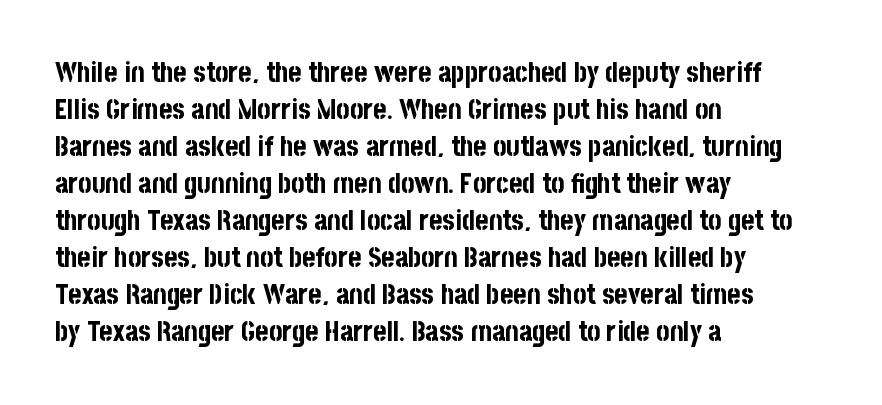
Q: Is the text bold? A: Yes.
Q: Is the text italic (slanted)? A: No, it is upright.
Q: Is the typeface a serif or a sans-serif typeface? A: Sans-serif.
Q: Is the text underlined? A: No.
Q: How is the paragraph aligned? A: Left-aligned.
Q: Is the spacing between letters normal or unusually wide? A: Normal.
Q: Is the spacing between lines tight, normal or loose? A: Normal.
Q: Width (condensed, normal, or wide)? A: Condensed.
Q: Stroke contrast? A: Low.
Q: x-height? A: Large.
Q: Monospaced? A: No.
